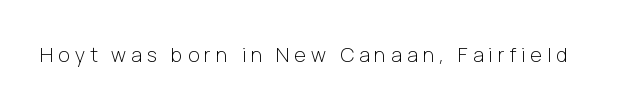
Q: Is the text bold? A: No.
Q: Is the text italic (slanted)? A: No, it is upright.
Q: Is the text underlined? A: No.
Q: Is the spacing between letters normal or unusually wide? A: Unusually wide.
